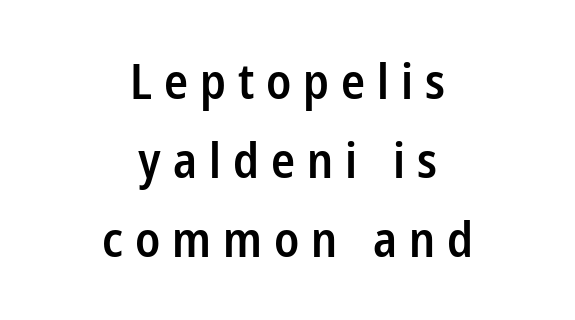
The image shows 48 px semibold, condensed sans-serif type, upright; set centered, normal line spacing (1.65x), unusually wide letter spacing (+0.25 em), not underlined; low stroke contrast and a medium x-height.
